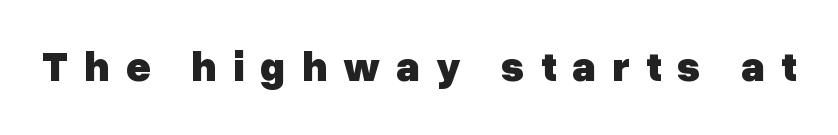
Q: Is the text bold? A: Yes.
Q: Is the text italic (slanted)? A: No, it is upright.
Q: Is the typeface a serif or a sans-serif typeface? A: Sans-serif.
Q: Is the text underlined? A: No.
Q: Is the spacing between letters normal or unusually wide? A: Unusually wide.
Q: Width (condensed, normal, or wide)? A: Normal.
Q: Stroke contrast? A: Low.
Q: x-height? A: Medium.
Q: Monospaced? A: No.
